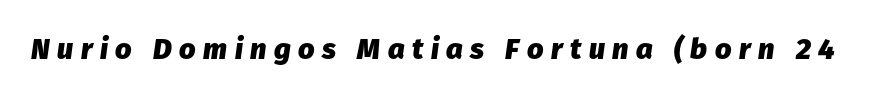
The image shows 29 px heavy type, italic (leaning right); set unusually wide letter spacing (+0.26 em), not underlined; low stroke contrast and a medium x-height.
